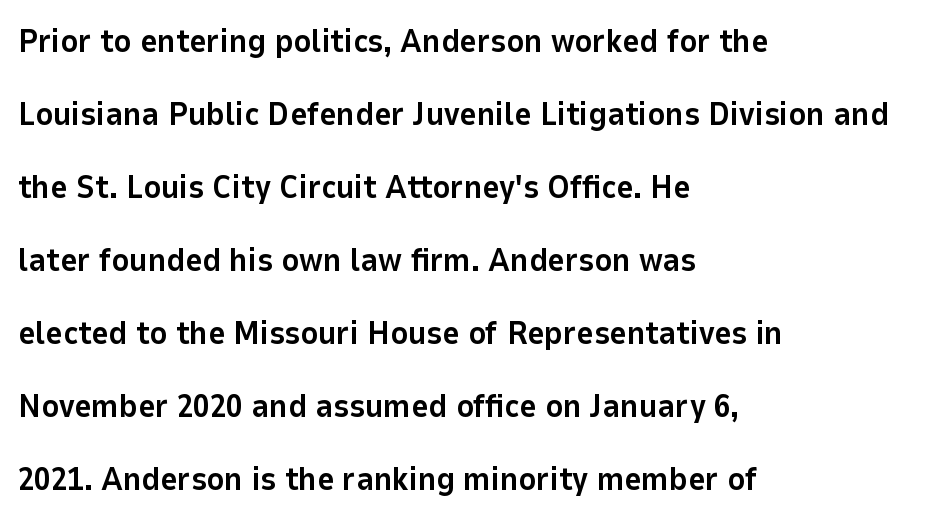
The image shows 33 px bold sans-serif type, upright; set left-aligned, loose line spacing (2.21x), normal letter spacing, not underlined; low stroke contrast and a medium x-height.
